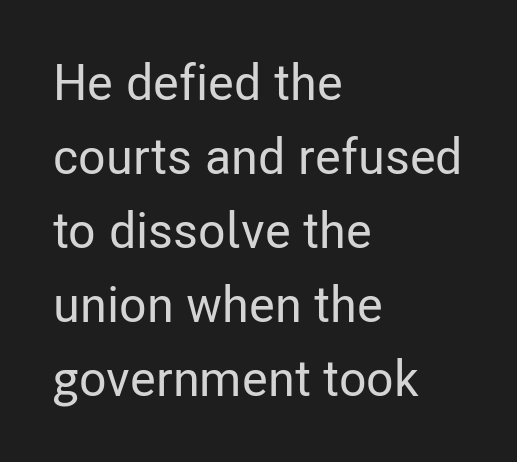
{"serif": "no", "italic": "no", "width": "condensed", "stroke_contrast": "low", "x_height": "medium", "monospaced": "no", "underline": "no", "align": "left", "line_spacing": "normal", "line_spacing_ratio": 1.48, "letter_spacing": "normal", "letter_spacing_em": 0.0, "glyph_px": 50}
